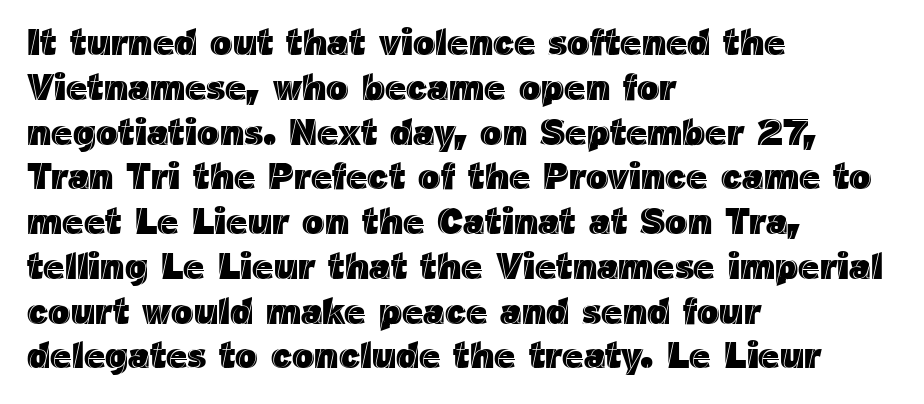
Q: Is the text italic (slanted)? A: No, it is upright.
Q: Is the text underlined? A: No.
Q: How is the paragraph aligned? A: Left-aligned.
Q: Is the spacing between letters normal or unusually wide? A: Normal.
Q: Width (condensed, normal, or wide)? A: Normal.
Q: x-height? A: Medium.
Q: Monospaced? A: No.
